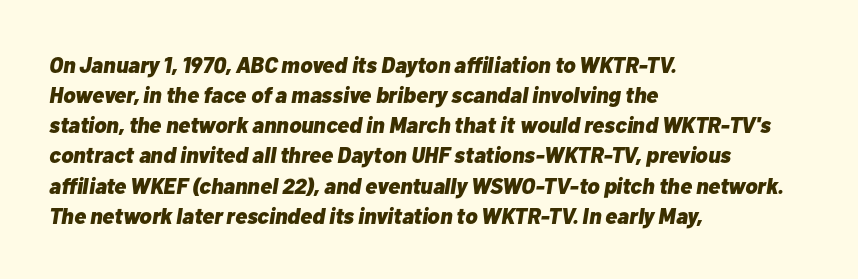
The image shows 22 px bold type, italic (leaning right); set left-aligned, normal line spacing (1.37x), normal letter spacing, not underlined.
